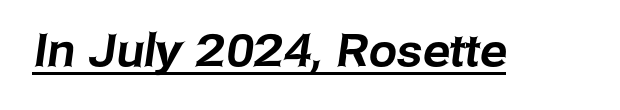
The string is rendered with underlining switched on. The horizontal fit of the characters is conventional and even. These lines are rendered in a variable-pitch font. The face used here is a sans, in the tradition of grotesques and geometrics.
